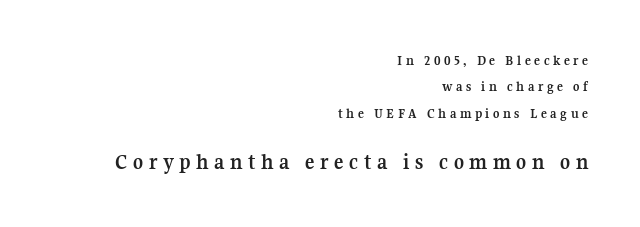
Visually the block forms a straight wall on the right and a jagged coastline on the left. Tall strokes in this sample are plumb rather than angled. Is the letter spacing exaggerated? Yes — the characters are pushed far apart. If you squint, the bottom block still reads clearly — it's the larger of the two.
